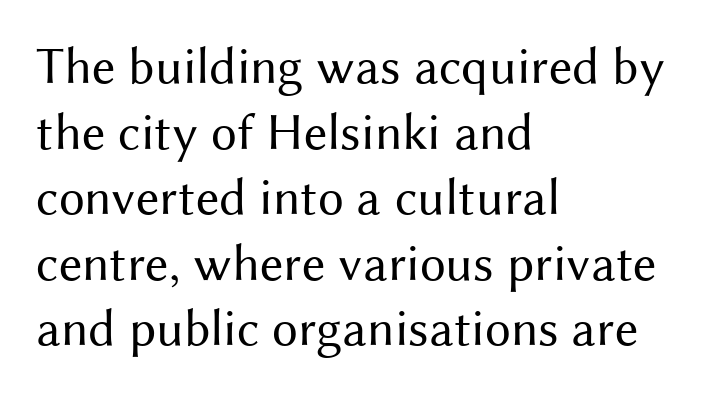
{"serif": "no", "italic": "no", "bold": "no", "weight": "regular", "width": "normal", "stroke_contrast": "medium", "x_height": "medium", "monospaced": "no", "underline": "no", "align": "left", "line_spacing": "normal", "line_spacing_ratio": 1.26, "letter_spacing": "normal", "letter_spacing_em": 0.0, "glyph_px": 52}
